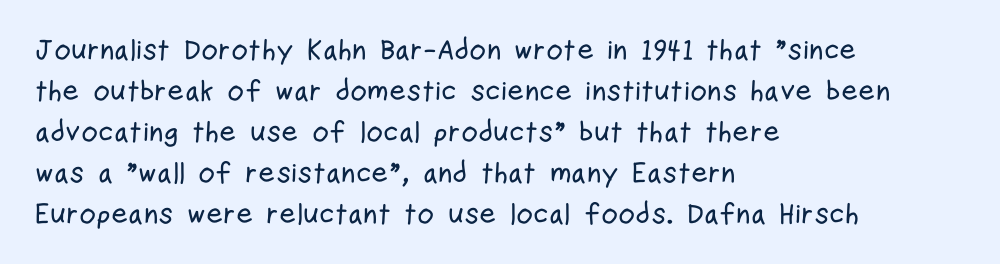
Q: Is the text italic (slanted)? A: No, it is upright.
Q: Is the typeface a serif or a sans-serif typeface? A: Sans-serif.
Q: Is the text underlined? A: No.
Q: How is the paragraph aligned? A: Left-aligned.
Q: Is the spacing between letters normal or unusually wide? A: Normal.
Q: Is the spacing between lines tight, normal or loose? A: Normal.
Q: Width (condensed, normal, or wide)? A: Condensed.
Q: Stroke contrast? A: Low.
Q: x-height? A: Medium.
Q: Monospaced? A: No.
